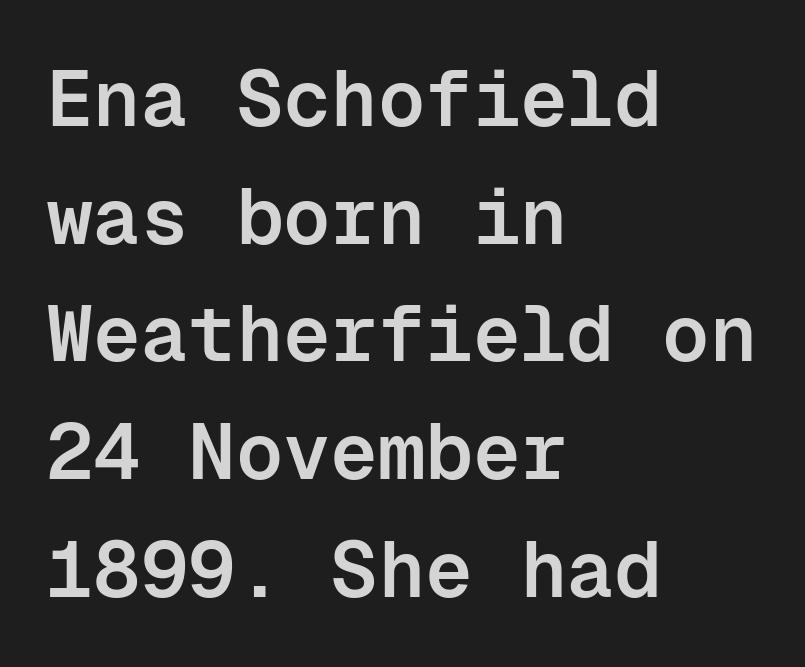
{"serif": "no", "italic": "no", "bold": "semi", "weight": "semibold", "width": "normal", "stroke_contrast": "low", "x_height": "medium", "monospaced": "yes", "underline": "no", "align": "left", "line_spacing": "normal", "line_spacing_ratio": 1.49, "letter_spacing": "normal", "letter_spacing_em": 0.0, "glyph_px": 79}
